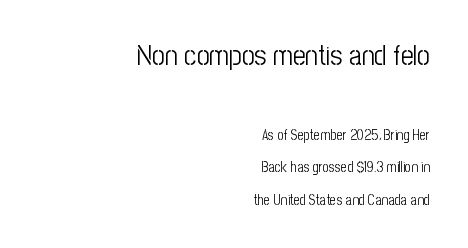
The letterforms sit shoulder to shoulder at normal distance. These lines are composed in type without serifs. Is the lower block the larger one? No — the upper block carries the bigger type. Think standard paragraph weight, or any step lighter than that. Is there much room between lines? Yes — plenty of vertical air separates them.
